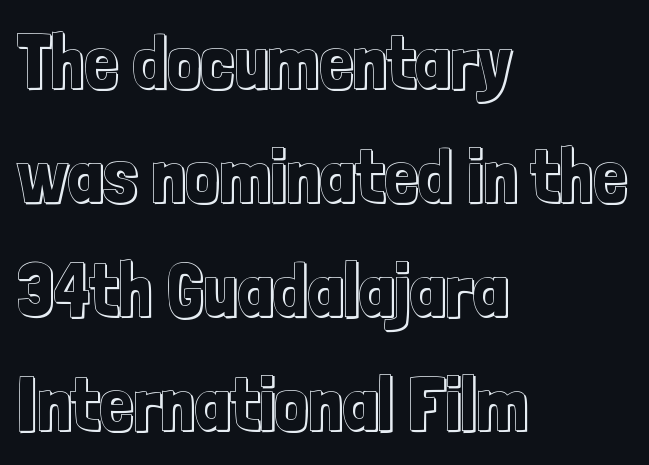
{"italic": "no", "width": "condensed", "x_height": "medium", "monospaced": "no", "underline": "no", "align": "left", "line_spacing": "normal", "line_spacing_ratio": 1.52, "letter_spacing": "normal", "letter_spacing_em": 0.0, "glyph_px": 75}
